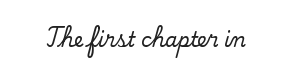
The image shows 20 px text type; set normal letter spacing, not underlined.
